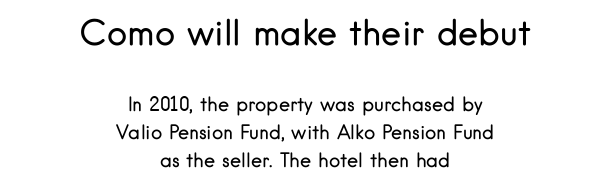
{"serif": "no", "italic": "no", "bold": "no", "weight": "regular", "width": "normal", "stroke_contrast": "low", "x_height": "small", "monospaced": "no", "underline": "no", "align": "center", "line_spacing": "normal", "line_spacing_ratio": 1.47, "letter_spacing": "normal", "letter_spacing_em": 0.0, "larger_block": "first", "size_ratio": 1.79, "glyph_px": 34}
